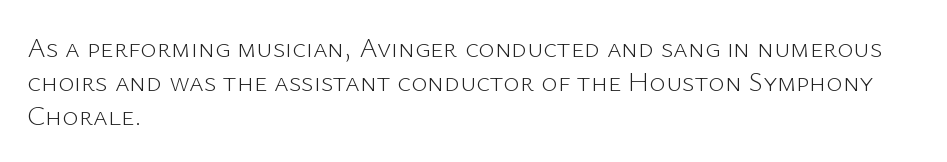
The image shows 28 px light sans-serif type, upright; set left-aligned, line spacing 1.22x, normal letter spacing, not underlined; low stroke contrast and a medium x-height.
